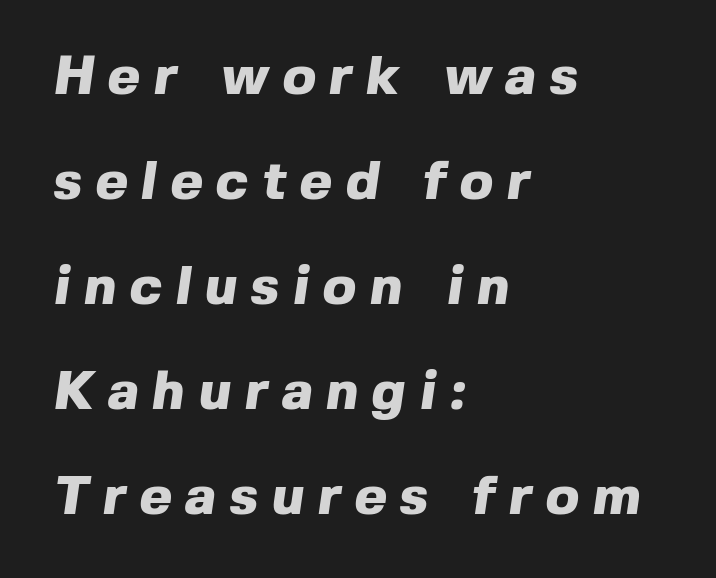
The image shows 55 px heavy sans-serif type; set left-aligned, loose line spacing (1.91x), unusually wide letter spacing (+0.25 em), not underlined; a medium x-height.
